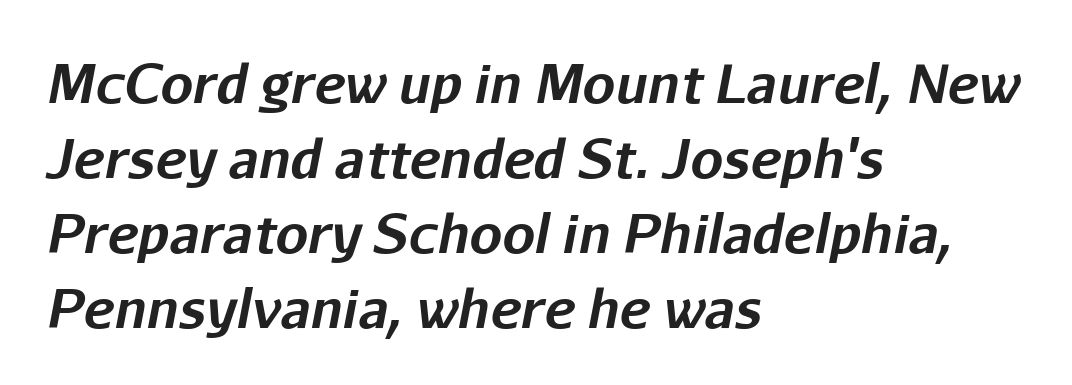
The image shows 52 px bold type, italic (leaning right); set left-aligned, normal line spacing (1.44x), normal letter spacing, not underlined; low stroke contrast and a medium x-height.
